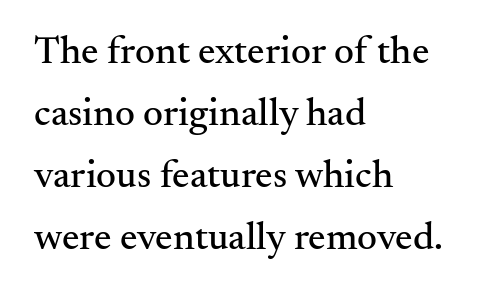
Q: Is the text italic (slanted)? A: No, it is upright.
Q: Is the typeface a serif or a sans-serif typeface? A: Serif.
Q: Is the text underlined? A: No.
Q: How is the paragraph aligned? A: Left-aligned.
Q: Is the spacing between letters normal or unusually wide? A: Normal.
Q: Is the spacing between lines tight, normal or loose? A: Normal.
Q: Width (condensed, normal, or wide)? A: Normal.
Q: Stroke contrast? A: Medium.
Q: x-height? A: Small.
Q: Monospaced? A: No.
